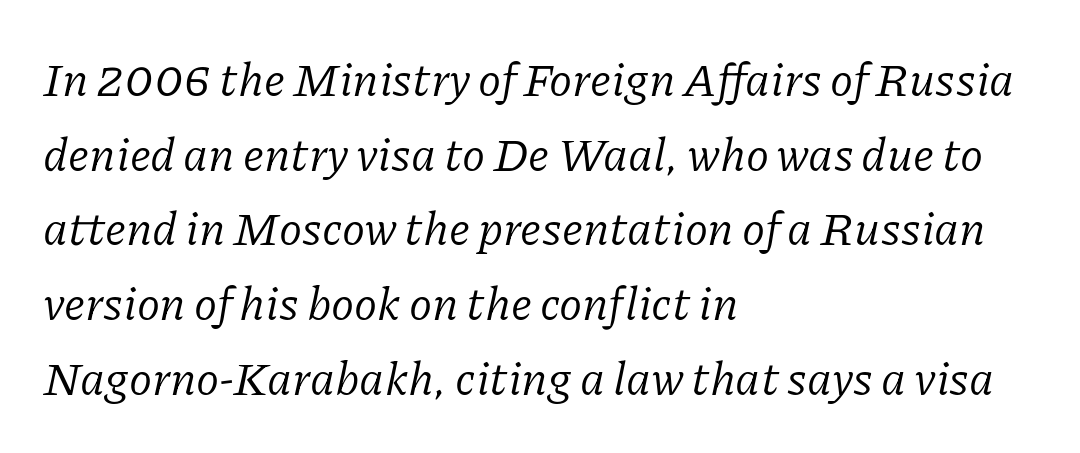
No word sits above an underline. Glyph-to-glyph distance matches everyday printed text. Visually the block forms a straight wall on the left and a jagged coastline on the right. Little horizontal feet cap the strokes, marking this as serif type.
